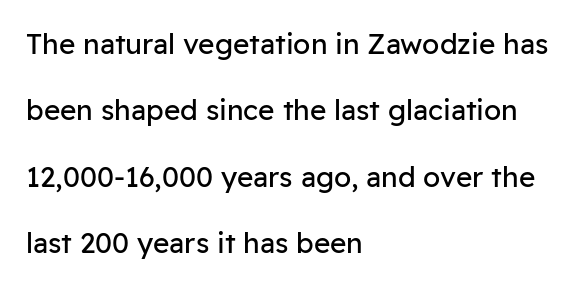
Looks like regular typesetting: each glyph gets only the width it needs. Tall strokes in this sample are plumb rather than angled. Inter-character spacing is left at the font's built-in metrics. The strip under each line holds only bare page. In CSS terms this would be text-align: left.
